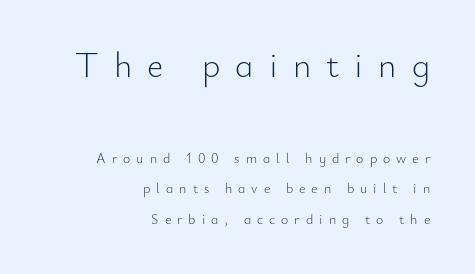
{"serif": "no", "italic": "no", "bold": "no", "weight": "light", "width": "normal", "stroke_contrast": "low", "x_height": "small", "monospaced": "no", "underline": "no", "align": "right", "line_spacing": "loose", "line_spacing_ratio": 2.19, "letter_spacing": "wide", "letter_spacing_em": 0.43, "larger_block": "first", "size_ratio": 2.5, "glyph_px": 35}
